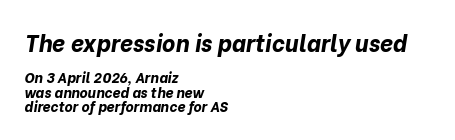
The image shows 23 px bold type, italic (leaning right); set left-aligned, tight line spacing (1.03x), normal letter spacing, not underlined; the first (top) block is 1.64x larger.
